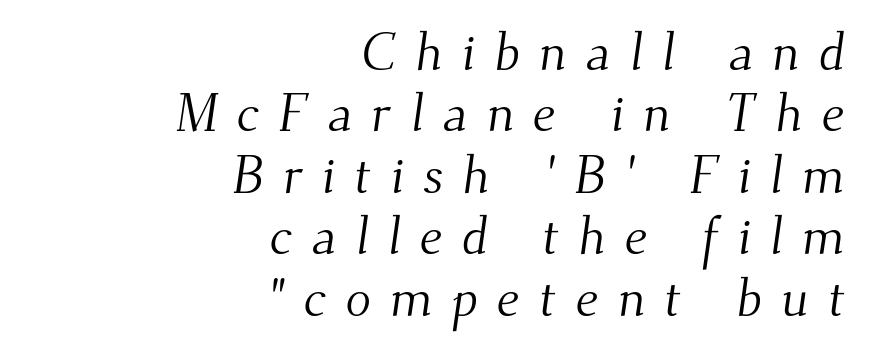
Q: Is the text bold? A: No.
Q: Is the typeface a serif or a sans-serif typeface? A: Serif.
Q: Is the text underlined? A: No.
Q: How is the paragraph aligned? A: Right-aligned.
Q: Is the spacing between letters normal or unusually wide? A: Unusually wide.
Q: Width (condensed, normal, or wide)? A: Normal.
Q: Stroke contrast? A: Medium.
Q: x-height? A: Small.
Q: Monospaced? A: No.
